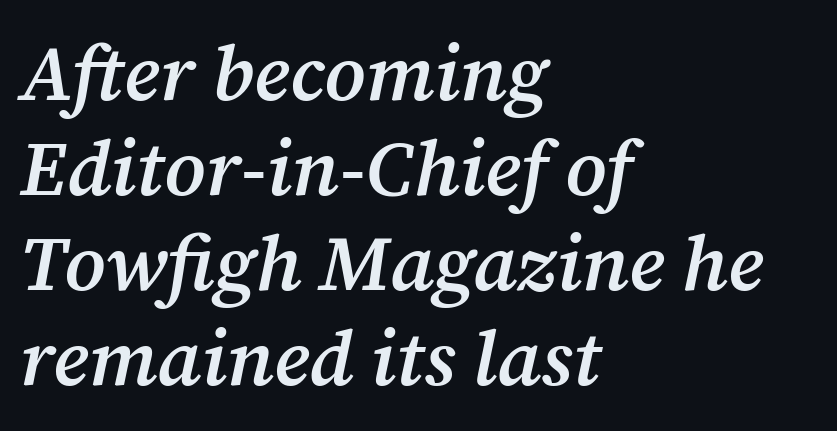
{"serif": "yes", "italic": "yes", "lean": "right", "slant_degrees": 12, "bold": "semi", "weight": "semibold", "width": "normal", "stroke_contrast": "medium", "x_height": "medium", "monospaced": "no", "underline": "no", "align": "left", "line_spacing_ratio": 1.22, "letter_spacing": "normal", "letter_spacing_em": 0.0, "glyph_px": 78}
